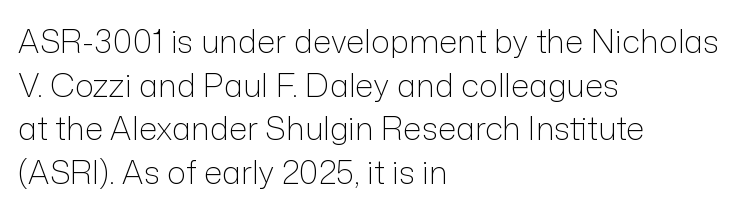
The image shows 32 px light sans-serif type, upright; set left-aligned, normal line spacing (1.36x), normal letter spacing, not underlined; low stroke contrast and a medium x-height.
